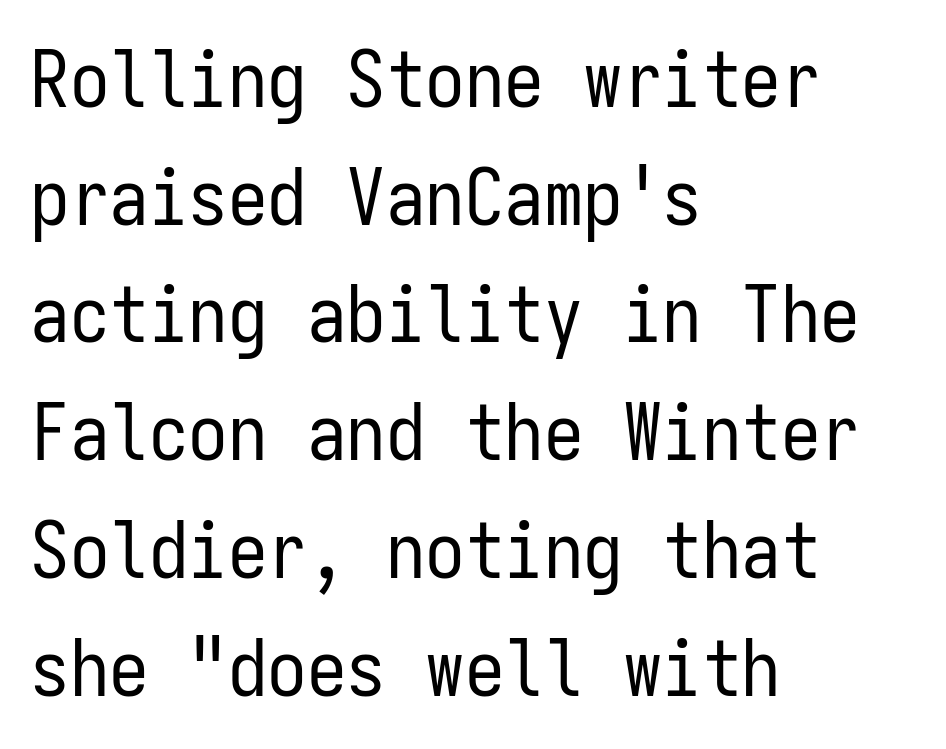
{"serif": "no", "italic": "no", "bold": "no", "weight": "regular", "width": "condensed", "stroke_contrast": "low", "x_height": "medium", "monospaced": "yes", "underline": "no", "align": "left", "line_spacing": "normal", "line_spacing_ratio": 1.49, "letter_spacing": "normal", "letter_spacing_em": 0.0, "glyph_px": 79}
